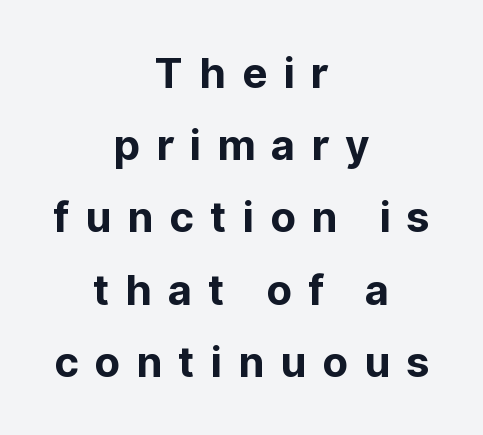
This sample uses a sans-serif face. Nope, not italic — everything's standing straight. You could not count columns in this text — the font is proportionally spaced. The passage shown has open, widely tracked lettering throughout. The space beneath each line is pristine and unruled. Notice how thick the strokes are: this is what a full bold looks like.
